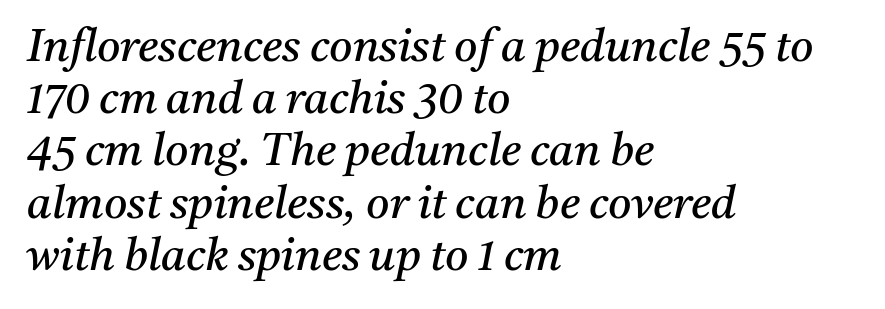
Every row of glyphs begins at an identical x-position on the left. The face looks like a standard text weight, possibly lighter. Style check: oblique. The type family on display is of the serif kind. In terms of letterspacing, this is plain default setting. The baseline area is clear.
